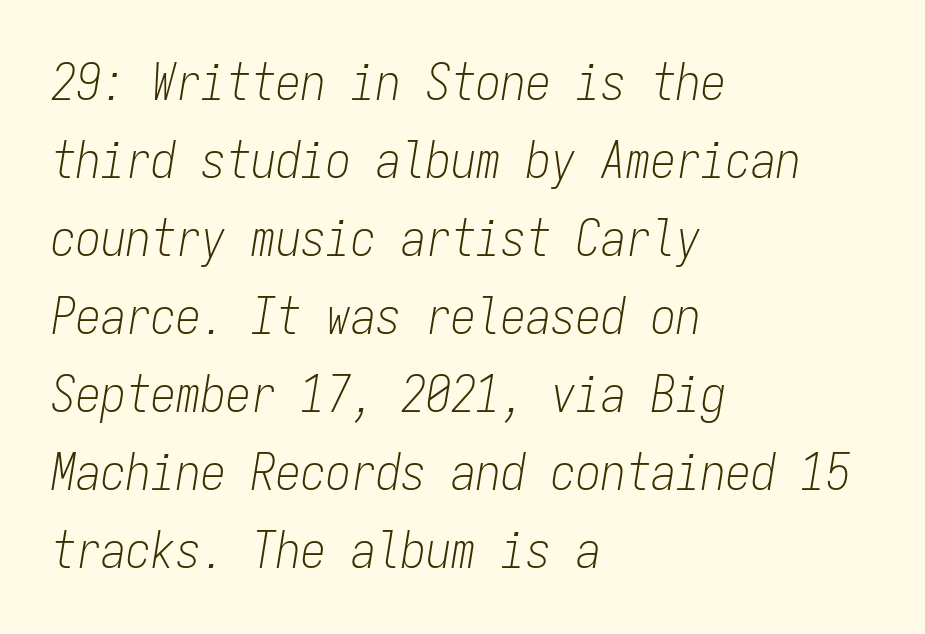
Leading matches the norm, producing a regular column. Each letter, wide or thin by design, is forced into the same width here. Short and long lines alike share a common starting point at left. No heavy texture on the line: the type isn't bold. Designer's note — italics engaged.
